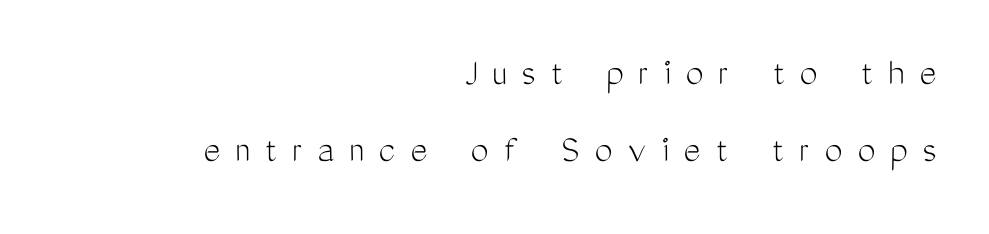
{"serif": "no", "italic": "no", "bold": "no", "weight": "light", "width": "condensed", "stroke_contrast": "medium", "x_height": "medium", "monospaced": "no", "underline": "no", "align": "right", "line_spacing": "loose", "line_spacing_ratio": 1.92, "letter_spacing": "wide", "letter_spacing_em": 0.37, "glyph_px": 40}
